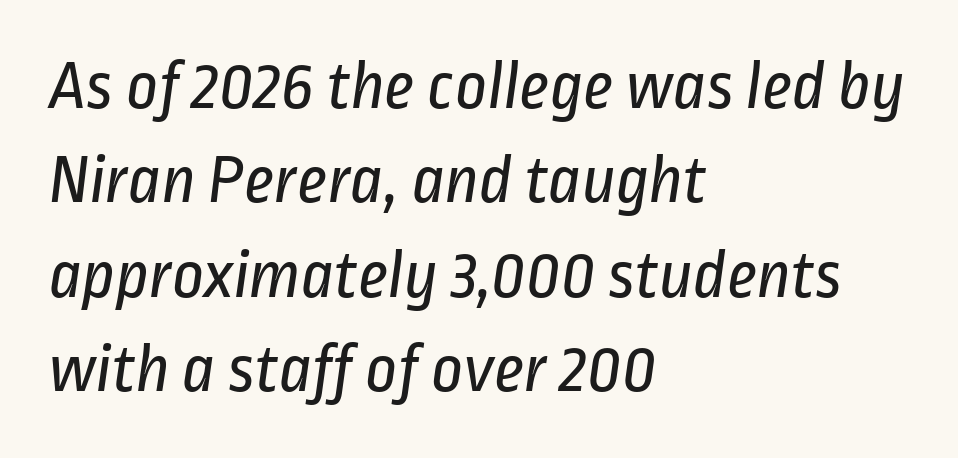
Classification — sans serif. Each new line begins a customary step beneath the previous one. In terms of letterspacing, this is plain default setting. No word sits above an underline. Each letter keeps its own natural width here, so spacing adapts to shape.
